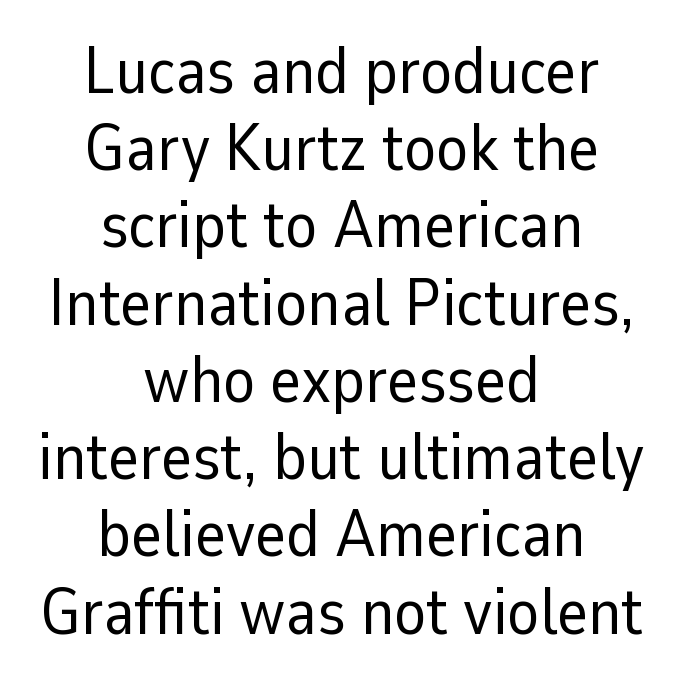
Every stem runs plumb, perpendicular to the baseline. The face used here is proportionally spaced, like ordinary book or web type. In terms of letterspacing, this is plain default setting. Nobody drew a line under any word here. These lines are centered, leaving both edges ragged. This reads as an unemphasized weight, regular at the heaviest.
